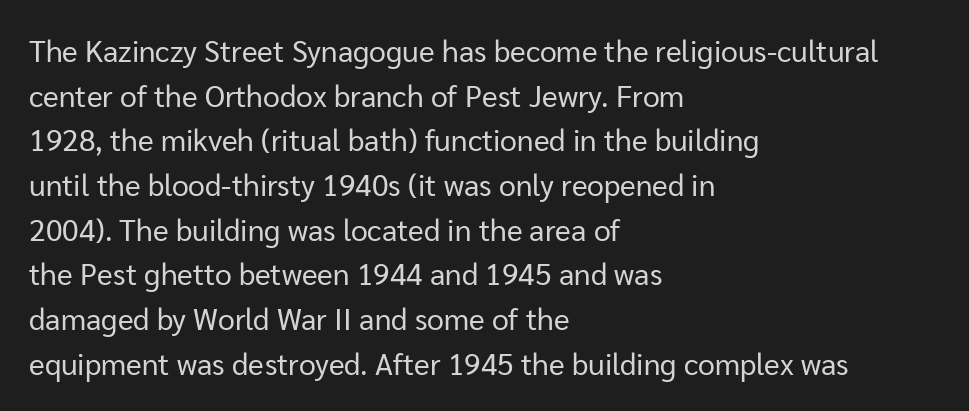
Look at the bottom of the vertical strokes: they stop flat, with no serifs. Tracking here is standard; glyphs follow each other at the usual distance. What's the leading like? Ordinary, nothing unusual. Weight class: somewhere from thin through regular.
